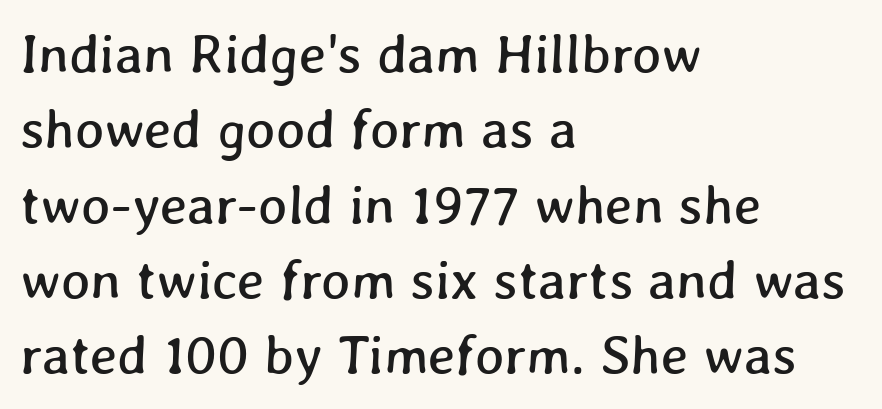
One-word summary of the alignment: left. What's the leading like? Ordinary, nothing unusual. A typesetter would call this zero additional tracking. Decoration check: the copy has no underline. The face used here is proportionally spaced, like ordinary book or web type.
